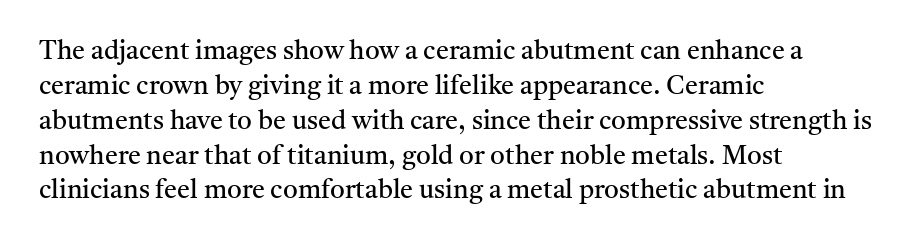
The image shows 26 px text type, upright; set left-aligned, normal line spacing (1.34x), normal letter spacing, not underlined.
